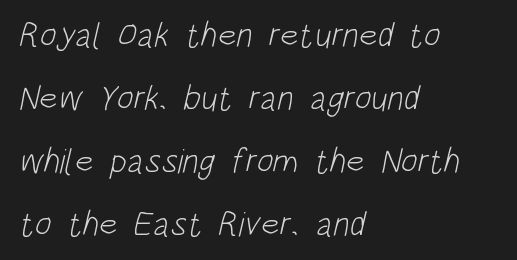
The image shows 35 px light, condensed sans-serif type; set left-aligned, line spacing 1.8x, normal letter spacing, not underlined; low stroke contrast and a large x-height.
